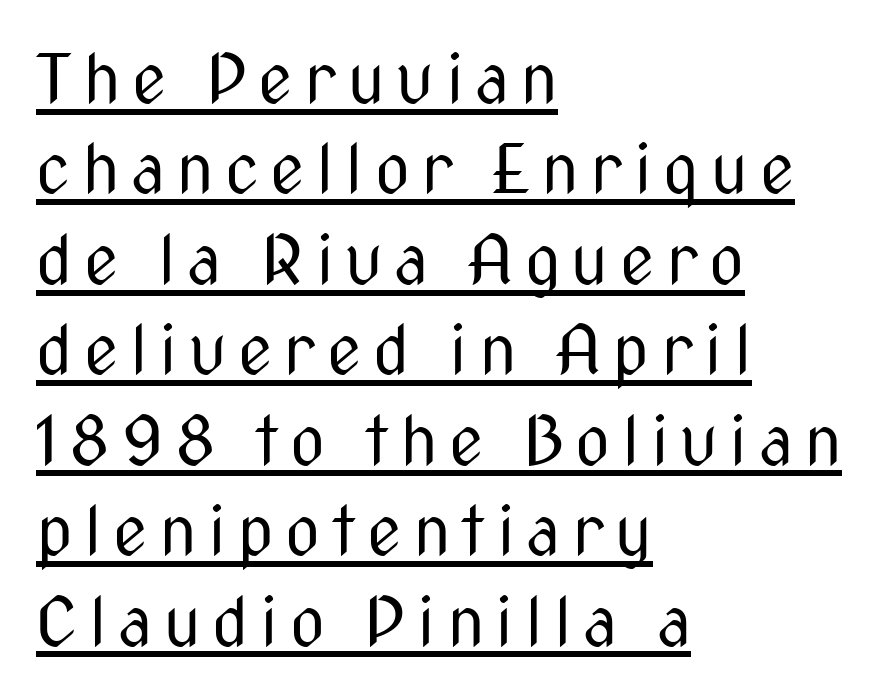
Q: Is the text bold? A: No.
Q: Is the text italic (slanted)? A: No, it is upright.
Q: Is the typeface a serif or a sans-serif typeface? A: Sans-serif.
Q: Is the text underlined? A: Yes.
Q: How is the paragraph aligned? A: Left-aligned.
Q: Is the spacing between lines tight, normal or loose? A: Normal.
Q: Width (condensed, normal, or wide)? A: Condensed.
Q: Stroke contrast? A: Medium.
Q: x-height? A: Medium.
Q: Monospaced? A: No.
